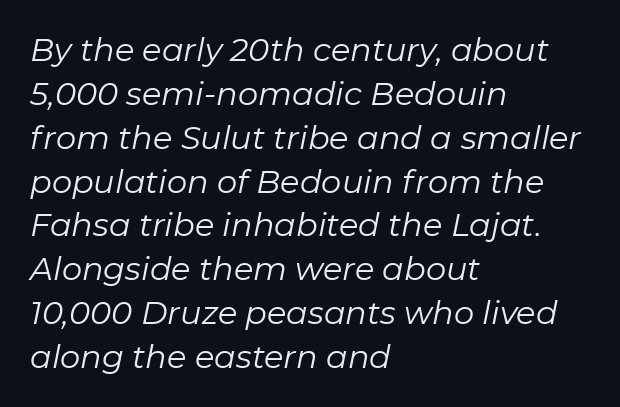
{"italic": "yes", "lean": "right", "slant_degrees": 11, "bold": "no", "weight": "regular", "width": "normal", "stroke_contrast": "low", "x_height": "medium", "monospaced": "no", "underline": "no", "align": "left", "line_spacing": "normal", "line_spacing_ratio": 1.37, "letter_spacing": "normal", "letter_spacing_em": 0.0, "glyph_px": 32}
